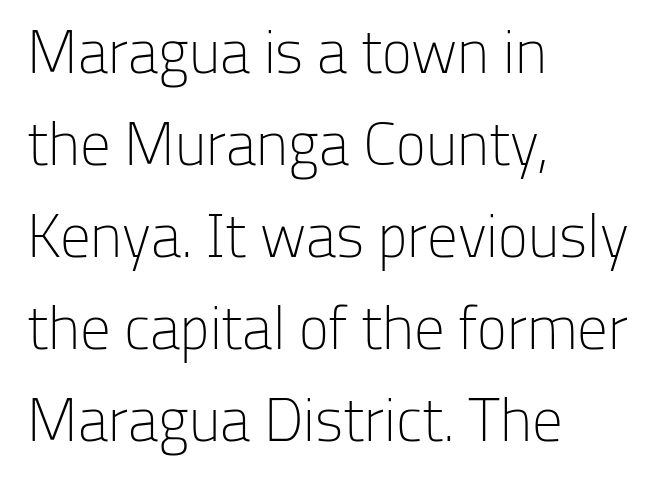
{"serif": "no", "italic": "no", "bold": "no", "weight": "light", "width": "normal", "stroke_contrast": "low", "x_height": "medium", "monospaced": "no", "underline": "no", "align": "left", "line_spacing": "normal", "line_spacing_ratio": 1.51, "letter_spacing": "normal", "letter_spacing_em": 0.0, "glyph_px": 61}
